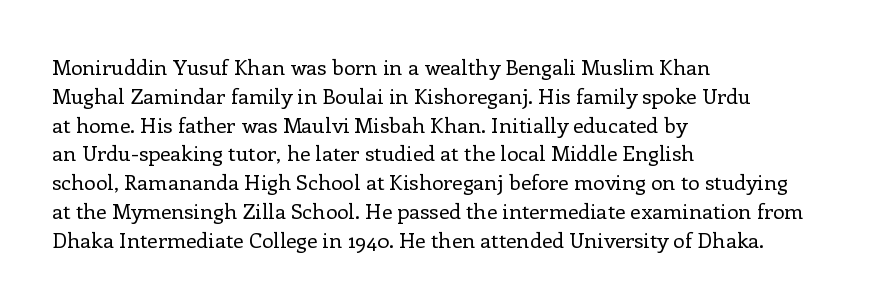
Q: Is the text bold? A: No.
Q: Is the text italic (slanted)? A: No, it is upright.
Q: Is the text underlined? A: No.
Q: How is the paragraph aligned? A: Left-aligned.
Q: Is the spacing between letters normal or unusually wide? A: Normal.
Q: Is the spacing between lines tight, normal or loose? A: Normal.
